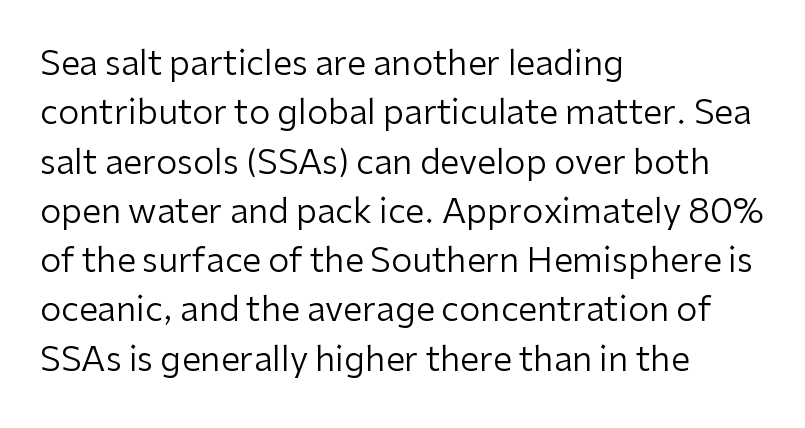
{"serif": "no", "italic": "no", "bold": "no", "weight": "regular", "width": "normal", "stroke_contrast": "low", "x_height": "medium", "monospaced": "no", "underline": "no", "align": "left", "line_spacing": "normal", "line_spacing_ratio": 1.45, "letter_spacing": "normal", "letter_spacing_em": 0.0, "glyph_px": 34}
